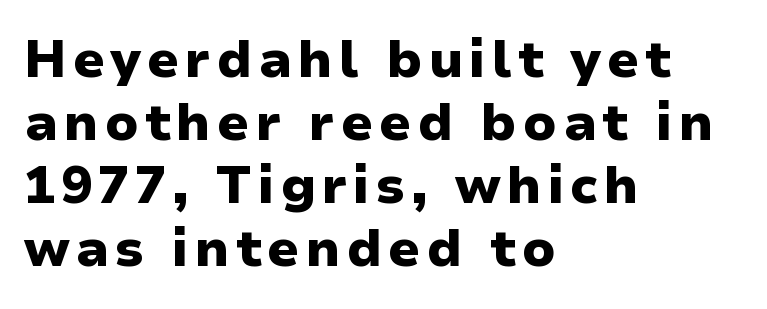
The image shows 52 px heavy sans-serif type, upright; set left-aligned, line spacing 1.21x, not underlined; low stroke contrast and a medium x-height.
